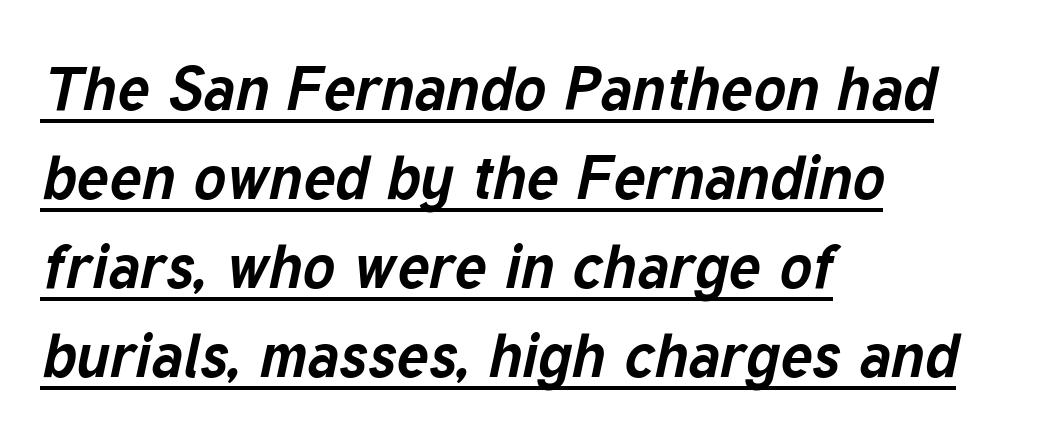
The image shows 61 px bold type, italic (leaning right); set left-aligned, normal line spacing (1.46x), normal letter spacing, underlined; low stroke contrast and a medium x-height.
